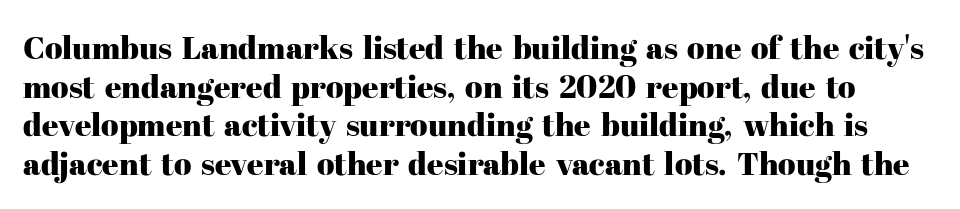
In terms of letterspacing, this is plain default setting. Proportional: the letters do not fall into vertical columns. A serif font was chosen for this passage. Posture: vertical.
